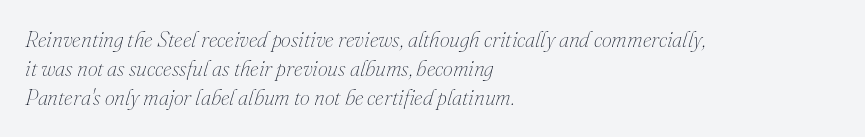
The image shows 22 px text type, italic (leaning right); set left-aligned, normal line spacing (1.32x), normal letter spacing, not underlined.
